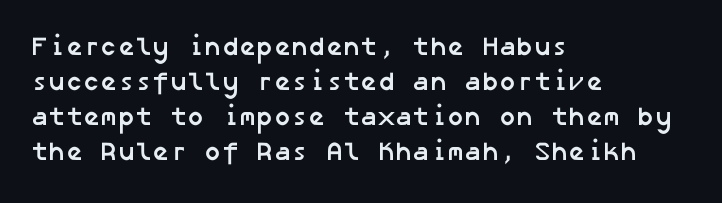
Q: Is the text bold? A: Yes.
Q: Is the text underlined? A: No.
Q: How is the paragraph aligned? A: Left-aligned.
Q: Is the spacing between letters normal or unusually wide? A: Normal.
Q: Is the spacing between lines tight, normal or loose? A: Normal.
